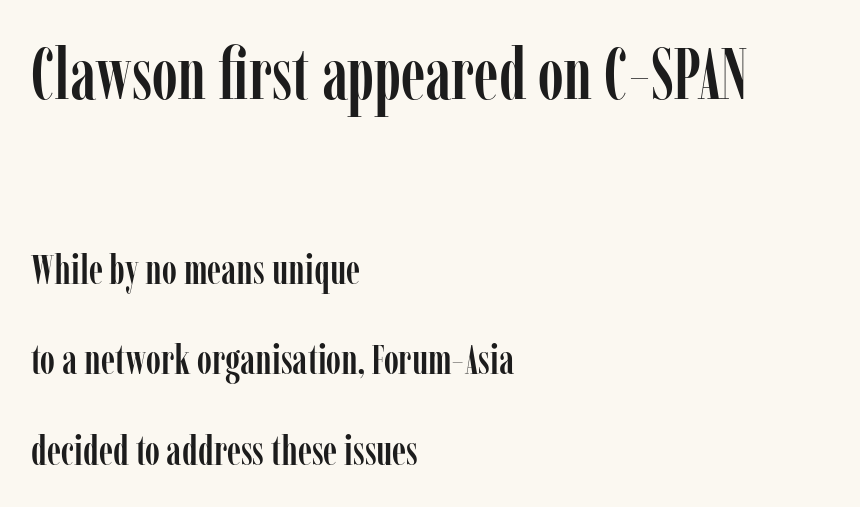
{"serif": "yes", "italic": "no", "width": "condensed", "stroke_contrast": "low", "x_height": "medium", "monospaced": "no", "underline": "no", "align": "left", "line_spacing": "loose", "line_spacing_ratio": 2.21, "letter_spacing": "normal", "letter_spacing_em": 0.0, "larger_block": "first", "size_ratio": 1.73, "glyph_px": 71}
